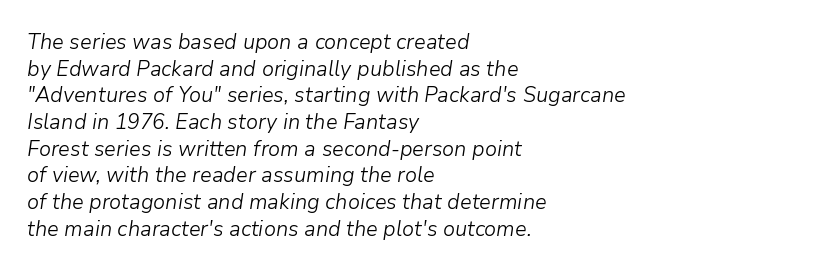
The image shows 21 px text type, italic (leaning right); set left-aligned, normal line spacing (1.27x), normal letter spacing, not underlined.
